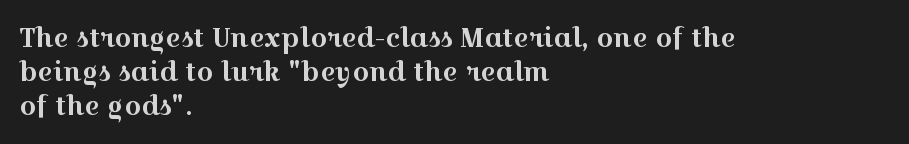
{"italic": "no", "underline": "no", "align": "left", "line_spacing": "normal", "line_spacing_ratio": 1.31, "letter_spacing": "normal", "letter_spacing_em": 0.0, "glyph_px": 26}
